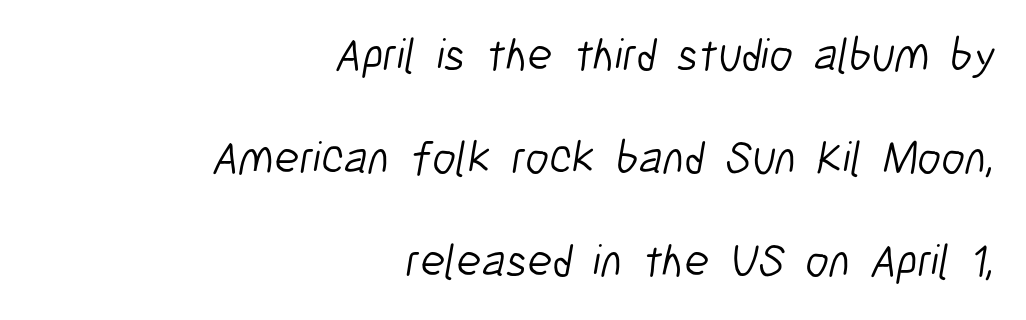
Q: Is the text bold? A: No.
Q: Is the typeface a serif or a sans-serif typeface? A: Sans-serif.
Q: Is the text underlined? A: No.
Q: How is the paragraph aligned? A: Right-aligned.
Q: Is the spacing between letters normal or unusually wide? A: Normal.
Q: Is the spacing between lines tight, normal or loose? A: Loose.
Q: Width (condensed, normal, or wide)? A: Condensed.
Q: Stroke contrast? A: Low.
Q: x-height? A: Medium.
Q: Monospaced? A: No.
